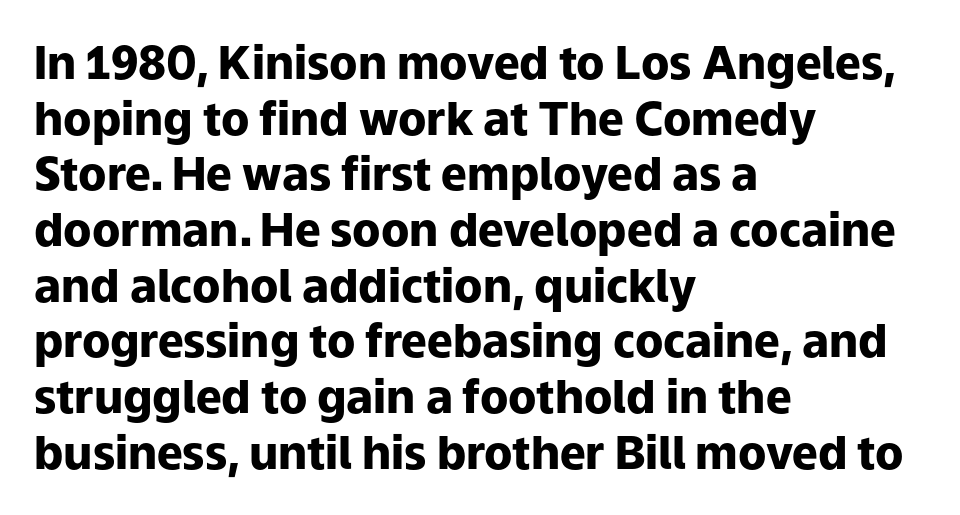
Q: Is the text bold? A: Yes.
Q: Is the text italic (slanted)? A: No, it is upright.
Q: Is the typeface a serif or a sans-serif typeface? A: Sans-serif.
Q: Is the text underlined? A: No.
Q: How is the paragraph aligned? A: Left-aligned.
Q: Is the spacing between letters normal or unusually wide? A: Normal.
Q: Width (condensed, normal, or wide)? A: Normal.
Q: Stroke contrast? A: Low.
Q: x-height? A: Medium.
Q: Monospaced? A: No.
